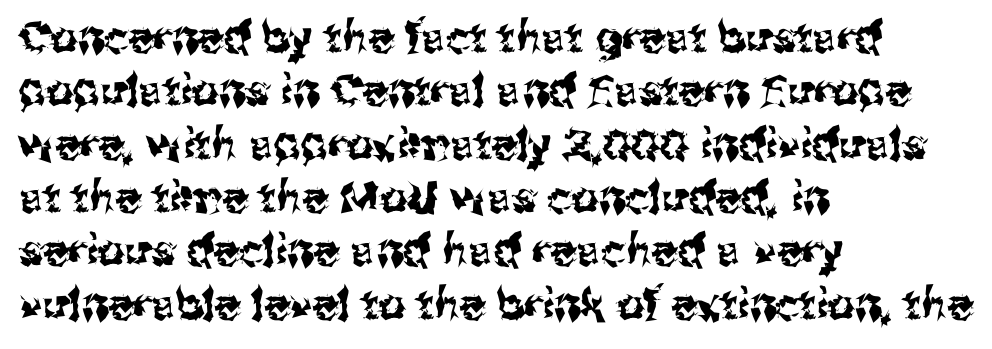
{"serif": "no", "italic": "no", "width": "normal", "stroke_contrast": "medium", "x_height": "medium", "monospaced": "no", "underline": "no", "align": "left", "line_spacing_ratio": 1.24, "letter_spacing": "normal", "letter_spacing_em": 0.0, "glyph_px": 43}
